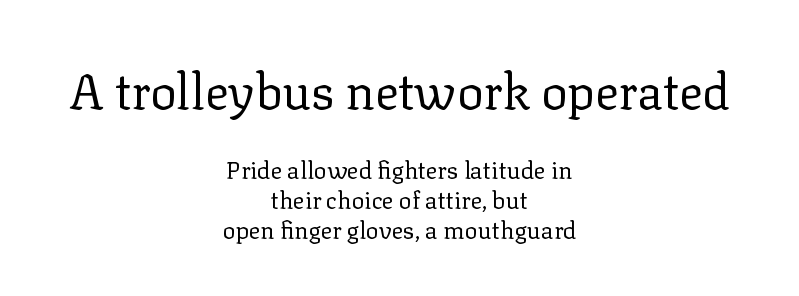
Q: Is the text bold? A: No.
Q: Is the text italic (slanted)? A: No, it is upright.
Q: Is the typeface a serif or a sans-serif typeface? A: Serif.
Q: Is the text underlined? A: No.
Q: How is the paragraph aligned? A: Centered.
Q: Is the spacing between letters normal or unusually wide? A: Normal.
Q: Is the spacing between lines tight, normal or loose? A: Normal.
Q: Which block of text is set in a larger size, the first (top) or the second (bottom)? A: The first (top) one.
Q: Width (condensed, normal, or wide)? A: Normal.
Q: Stroke contrast? A: Low.
Q: x-height? A: Medium.
Q: Monospaced? A: No.
